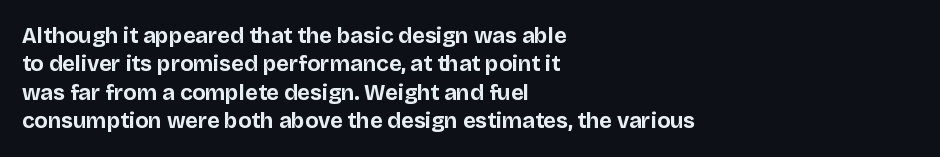
This is the regular roman posture of the typeface. The lines in this sample share a left origin and differ only in where they stop. Standard letterfit; no display-style spreading of the glyphs. Heavy-handed strokes throughout: this text is bold. The space directly below the letters is spotless.
